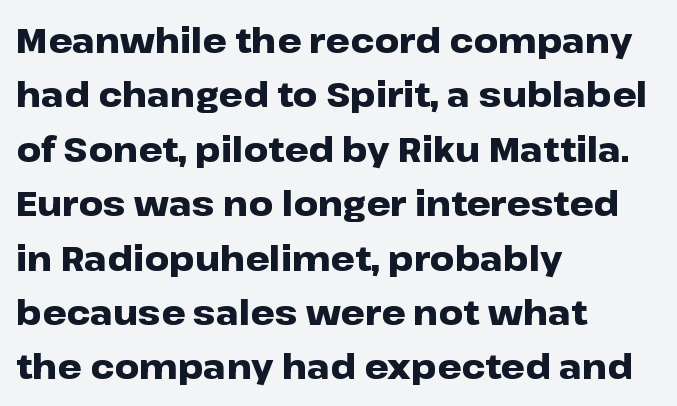
The image shows 34 px heavy, wide sans-serif type, upright; set left-aligned, normal line spacing (1.6x), normal letter spacing, not underlined; low stroke contrast and a medium x-height.
